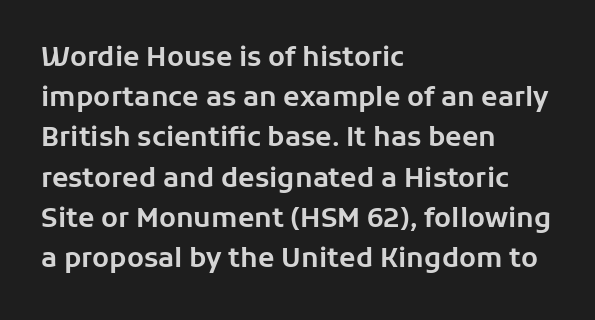
Q: Is the text italic (slanted)? A: No, it is upright.
Q: Is the text underlined? A: No.
Q: How is the paragraph aligned? A: Left-aligned.
Q: Is the spacing between letters normal or unusually wide? A: Normal.
Q: Is the spacing between lines tight, normal or loose? A: Normal.
